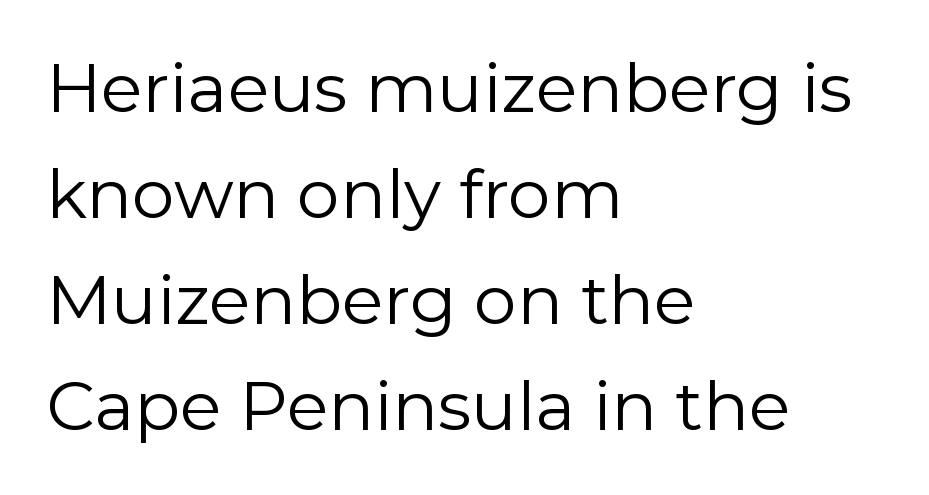
Q: Is the text bold? A: No.
Q: Is the text italic (slanted)? A: No, it is upright.
Q: Is the typeface a serif or a sans-serif typeface? A: Sans-serif.
Q: Is the text underlined? A: No.
Q: How is the paragraph aligned? A: Left-aligned.
Q: Is the spacing between letters normal or unusually wide? A: Normal.
Q: Is the spacing between lines tight, normal or loose? A: Normal.
Q: Width (condensed, normal, or wide)? A: Normal.
Q: Stroke contrast? A: Low.
Q: x-height? A: Medium.
Q: Monospaced? A: No.
